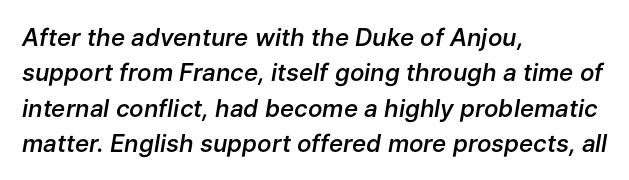
The image shows 24 px text type, italic (leaning right); set left-aligned, normal line spacing (1.47x), normal letter spacing, not underlined.
